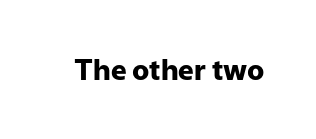
Q: Is the text bold? A: Yes.
Q: Is the text italic (slanted)? A: No, it is upright.
Q: Is the typeface a serif or a sans-serif typeface? A: Sans-serif.
Q: Is the text underlined? A: No.
Q: Is the spacing between letters normal or unusually wide? A: Normal.
Q: Width (condensed, normal, or wide)? A: Normal.
Q: Stroke contrast? A: Low.
Q: x-height? A: Medium.
Q: Monospaced? A: No.
